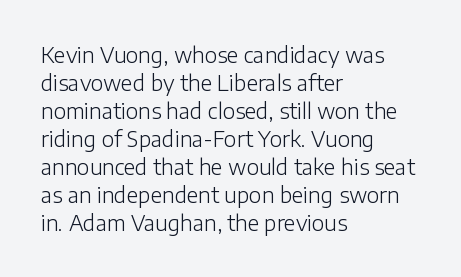
The image shows 21 px text type, upright; set left-aligned, normal line spacing (1.33x), normal letter spacing, not underlined.
